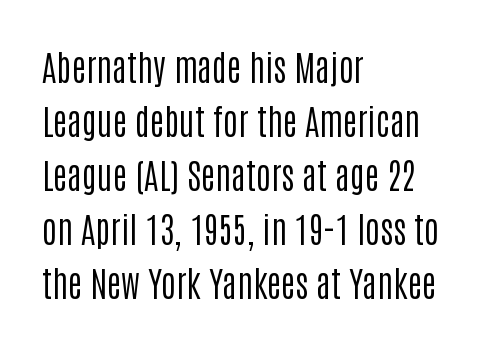
Q: Is the text bold? A: No.
Q: Is the text italic (slanted)? A: No, it is upright.
Q: Is the typeface a serif or a sans-serif typeface? A: Sans-serif.
Q: Is the text underlined? A: No.
Q: How is the paragraph aligned? A: Left-aligned.
Q: Is the spacing between letters normal or unusually wide? A: Normal.
Q: Is the spacing between lines tight, normal or loose? A: Normal.
Q: Width (condensed, normal, or wide)? A: Condensed.
Q: Stroke contrast? A: Low.
Q: x-height? A: Large.
Q: Monospaced? A: No.
